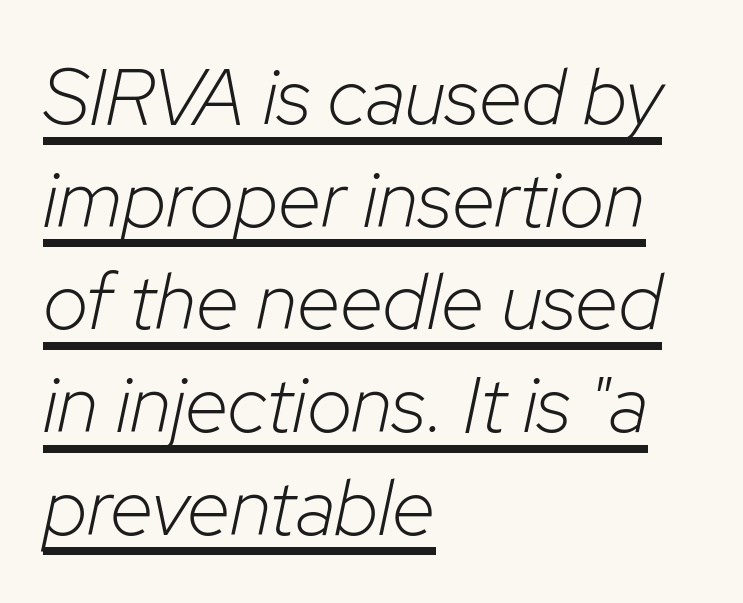
The image shows 79 px light type, italic (leaning right); set left-aligned, normal line spacing (1.3x), normal letter spacing, underlined; low stroke contrast and a medium x-height.
